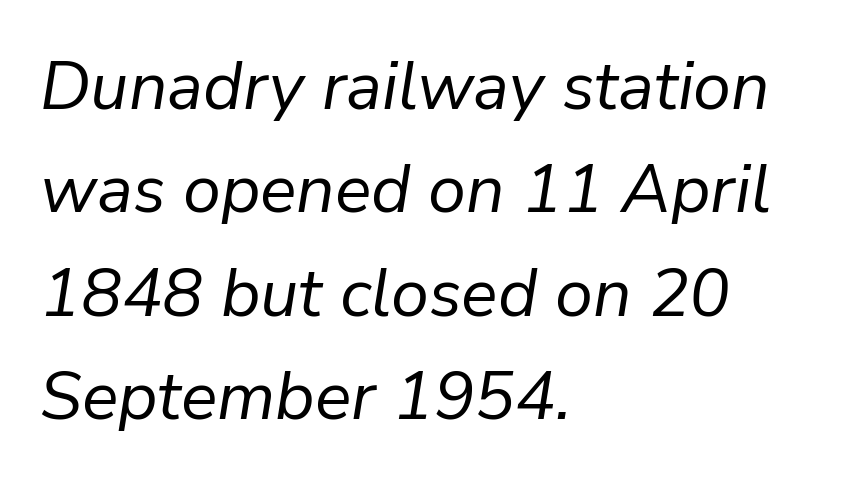
Tracking value appears to be zero — textbook default spacing. The paragraph shown leans on its left margin. Compared with ordinary roman type, these characters are visibly tilted. Stems and bowls with no extra thickness — not bold. The letters advance in unequal steps, a hallmark of proportional type.
